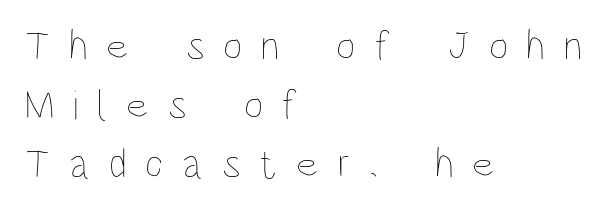
{"italic": "no", "bold": "no", "weight": "thin", "width": "condensed", "stroke_contrast": "low", "x_height": "large", "monospaced": "no", "underline": "no", "align": "left", "line_spacing": "normal", "line_spacing_ratio": 1.41, "letter_spacing": "wide", "letter_spacing_em": 0.45, "glyph_px": 42}
